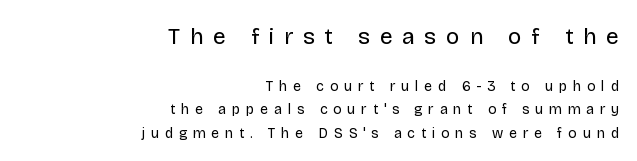
Unmarked baselines from the first word to the last. The horizontal fit of the characters is loose and conspicuously gappy. Block one is the big one; block two sits smaller underneath. No heavy texture on the line: the type isn't bold.
